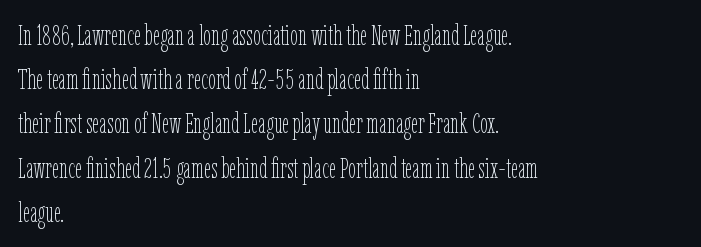
Where is the straight margin? On the left. Proportional: the letters do not fall into vertical columns. Plain, unruled lines of type. Baseline-to-baseline distance is the conventional proportion of letter height. Stems here are at most as thick as an everyday book face.
